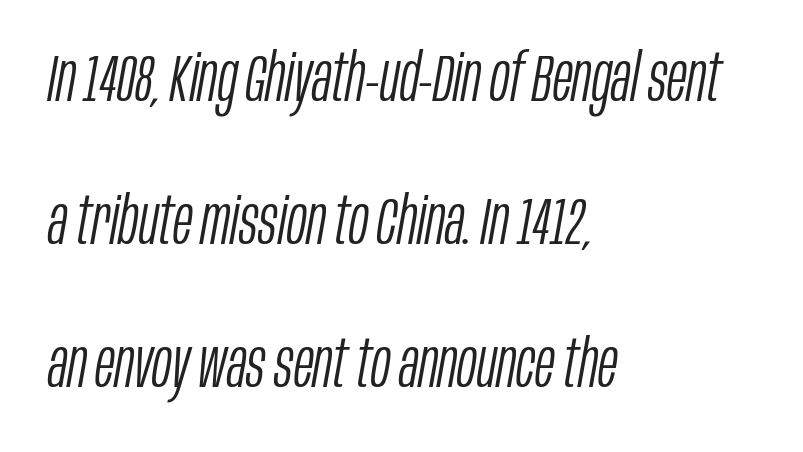
Visually the block forms a straight wall on the left and a jagged coastline on the right. Character widths vary here, with narrow letters taking less room than wide ones. A typesetter would mark this as italic. Stems here are at most as thick as an everyday book face. Default kerning and tracking; the words read as compact shapes.
